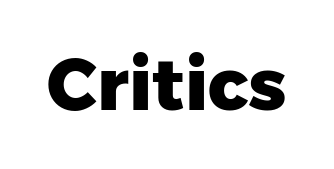
The image shows 72 px heavy sans-serif type, upright; set normal letter spacing, not underlined; low stroke contrast and a medium x-height.
